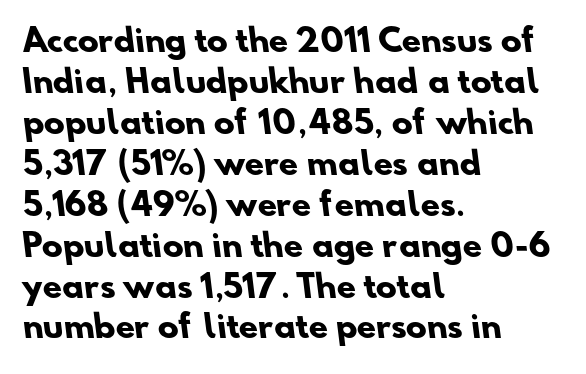
Q: Is the text bold? A: Yes.
Q: Is the typeface a serif or a sans-serif typeface? A: Sans-serif.
Q: Is the text underlined? A: No.
Q: How is the paragraph aligned? A: Left-aligned.
Q: Is the spacing between letters normal or unusually wide? A: Normal.
Q: Is the spacing between lines tight, normal or loose? A: Normal.
Q: Width (condensed, normal, or wide)? A: Normal.
Q: Stroke contrast? A: Low.
Q: x-height? A: Small.
Q: Monospaced? A: No.
